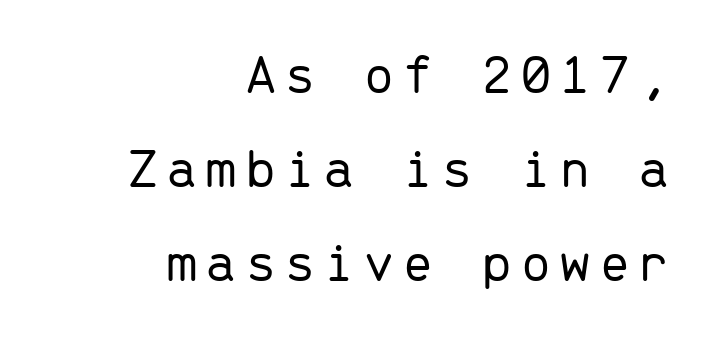
{"serif": "no", "italic": "no", "bold": "no", "weight": "light", "width": "normal", "stroke_contrast": "low", "x_height": "medium", "monospaced": "yes", "underline": "no", "align": "right", "line_spacing": "normal", "line_spacing_ratio": 1.65, "glyph_px": 57}
